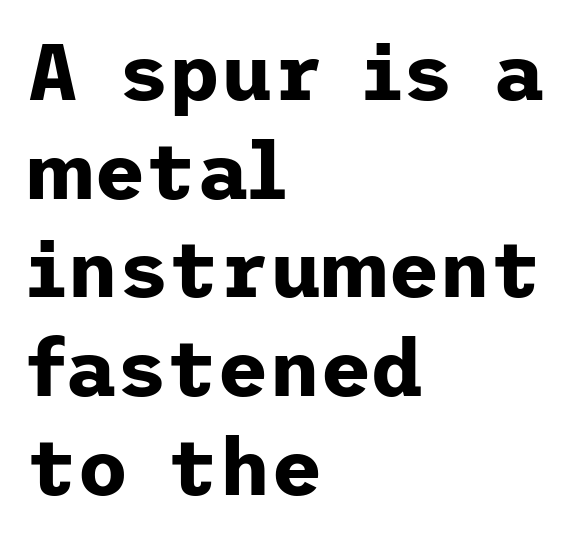
{"serif": "no", "italic": "no", "bold": "yes", "weight": "bold", "width": "normal", "stroke_contrast": "low", "x_height": "medium", "underline": "no", "align": "left", "line_spacing": "normal", "line_spacing_ratio": 1.25, "letter_spacing": "normal", "letter_spacing_em": 0.0, "glyph_px": 79}
